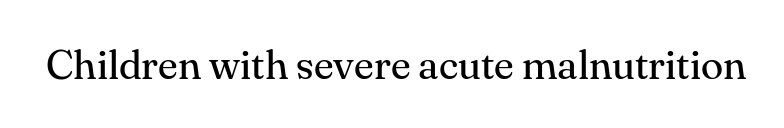
The image shows 41 px regular-weight serif type, upright; set normal letter spacing, not underlined; medium stroke contrast and a small x-height.
